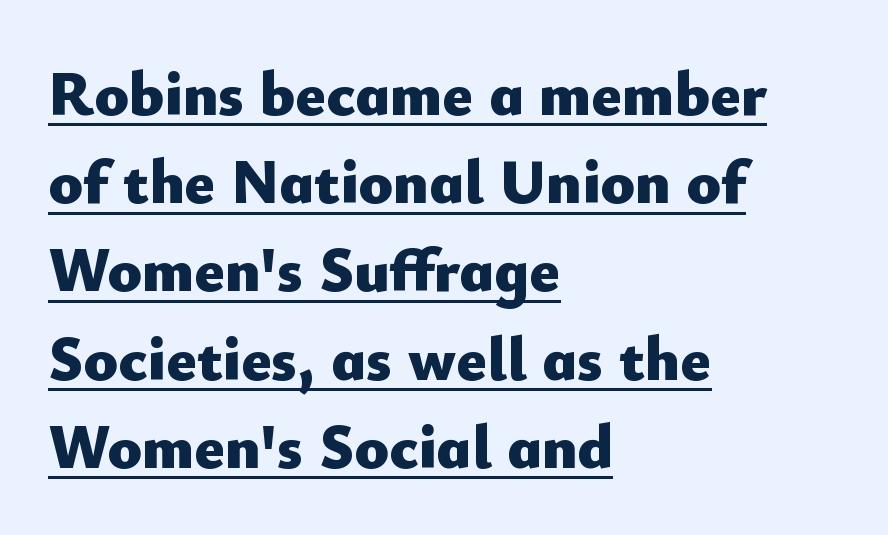
Q: Is the text bold? A: Yes.
Q: Is the text italic (slanted)? A: No, it is upright.
Q: Is the typeface a serif or a sans-serif typeface? A: Sans-serif.
Q: Is the text underlined? A: Yes.
Q: How is the paragraph aligned? A: Left-aligned.
Q: Is the spacing between letters normal or unusually wide? A: Normal.
Q: Is the spacing between lines tight, normal or loose? A: Normal.
Q: Width (condensed, normal, or wide)? A: Normal.
Q: Stroke contrast? A: Low.
Q: x-height? A: Small.
Q: Monospaced? A: No.
